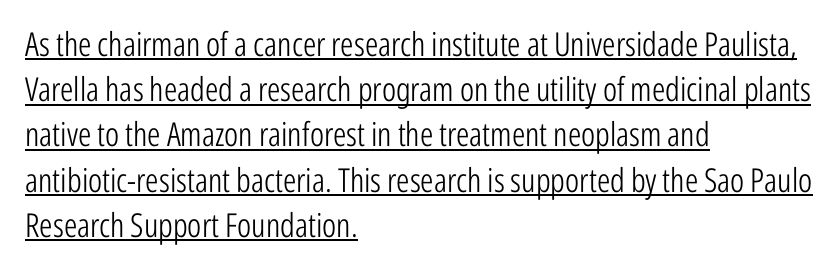
Q: Is the text bold? A: No.
Q: Is the text italic (slanted)? A: No, it is upright.
Q: Is the typeface a serif or a sans-serif typeface? A: Sans-serif.
Q: Is the text underlined? A: Yes.
Q: How is the paragraph aligned? A: Left-aligned.
Q: Is the spacing between letters normal or unusually wide? A: Normal.
Q: Is the spacing between lines tight, normal or loose? A: Normal.
Q: Width (condensed, normal, or wide)? A: Condensed.
Q: Stroke contrast? A: Low.
Q: x-height? A: Medium.
Q: Monospaced? A: No.
